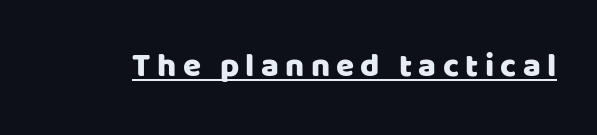
The image shows 33 px sans-serif type, upright; set underlined; low stroke contrast and a large x-height.
